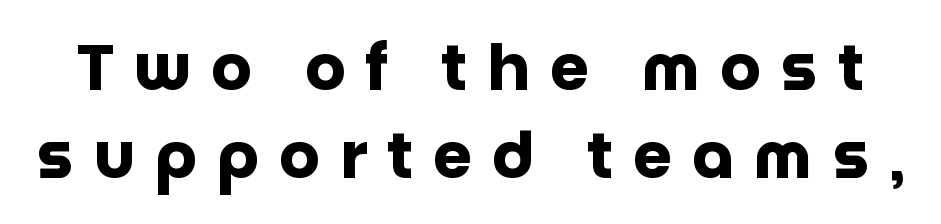
{"serif": "no", "italic": "no", "bold": "yes", "weight": "heavy", "width": "normal", "stroke_contrast": "low", "x_height": "large", "monospaced": "no", "underline": "no", "line_spacing": "normal", "line_spacing_ratio": 1.39, "letter_spacing": "wide", "letter_spacing_em": 0.32, "glyph_px": 63}
